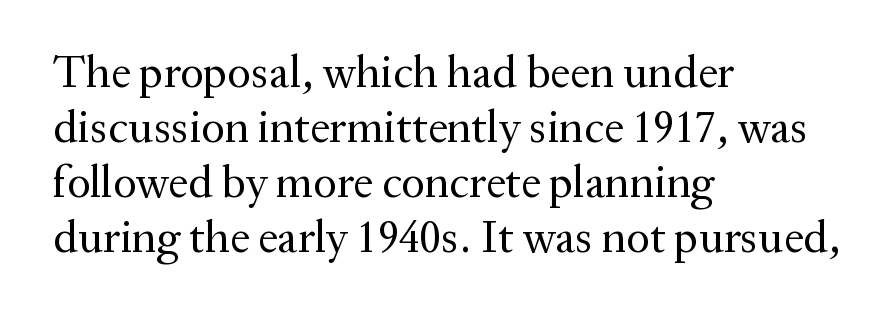
{"serif": "yes", "italic": "no", "bold": "no", "weight": "regular", "width": "normal", "stroke_contrast": "medium", "x_height": "medium", "monospaced": "no", "underline": "no", "align": "left", "line_spacing_ratio": 1.22, "letter_spacing": "normal", "letter_spacing_em": 0.0, "glyph_px": 45}
